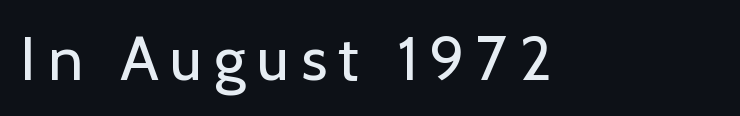
The image shows 62 px regular-weight sans-serif type, upright; set not underlined; low stroke contrast and a medium x-height.
